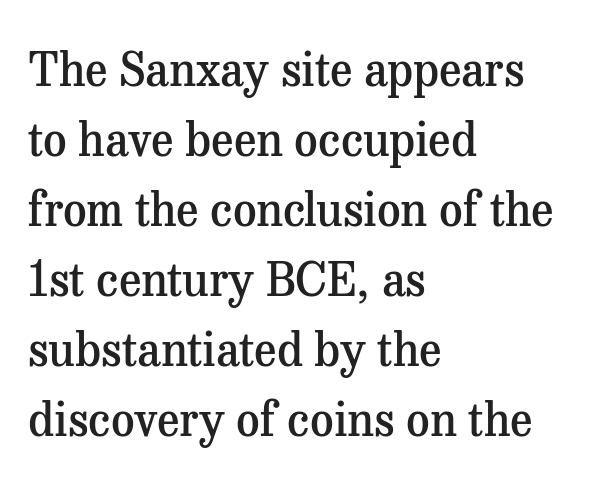
Q: Is the text bold? A: Semi-bold.
Q: Is the text italic (slanted)? A: No, it is upright.
Q: Is the typeface a serif or a sans-serif typeface? A: Serif.
Q: Is the text underlined? A: No.
Q: How is the paragraph aligned? A: Left-aligned.
Q: Is the spacing between letters normal or unusually wide? A: Normal.
Q: Is the spacing between lines tight, normal or loose? A: Normal.
Q: Width (condensed, normal, or wide)? A: Normal.
Q: Stroke contrast? A: Medium.
Q: x-height? A: Medium.
Q: Monospaced? A: No.
